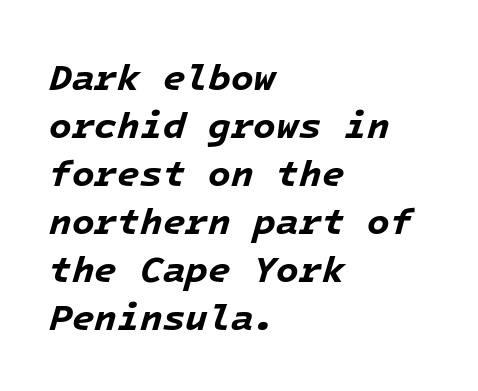
Italic? Definitely — the glyphs are oblique. The zone under the glyphs is completely vacant. The rendering uses typewriter-style spacing with identical character cells. Heavy-handed strokes throughout: this text is bold. How are the letters spaced? Ordinarily, with no added tracking.
